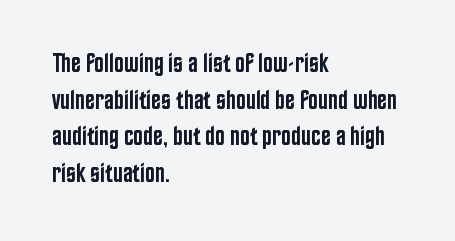
Q: Is the text bold? A: Semi-bold.
Q: Is the text italic (slanted)? A: No, it is upright.
Q: Is the text underlined? A: No.
Q: How is the paragraph aligned? A: Left-aligned.
Q: Is the spacing between letters normal or unusually wide? A: Normal.
Q: Is the spacing between lines tight, normal or loose? A: Normal.
